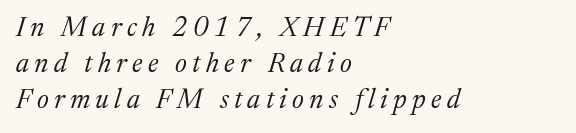
Q: Is the text bold? A: No.
Q: Is the text italic (slanted)? A: Yes, it leans right by about 17 degrees.
Q: Is the text underlined? A: No.
Q: How is the paragraph aligned? A: Left-aligned.
Q: Is the spacing between letters normal or unusually wide? A: Unusually wide.
Q: Is the spacing between lines tight, normal or loose? A: Normal.
